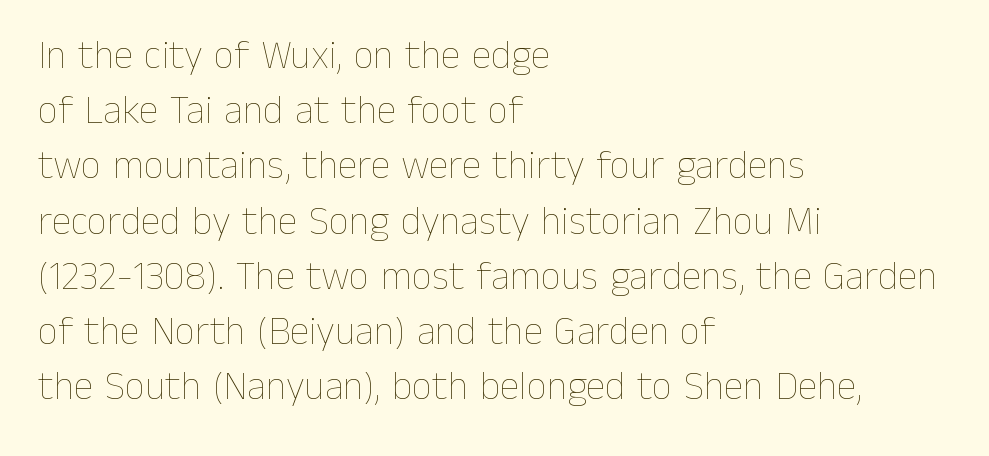
{"italic": "no", "bold": "no", "weight": "thin", "width": "normal", "stroke_contrast": "low", "x_height": "medium", "monospaced": "no", "underline": "no", "align": "left", "line_spacing": "normal", "line_spacing_ratio": 1.38, "letter_spacing": "normal", "letter_spacing_em": 0.0, "glyph_px": 40}
